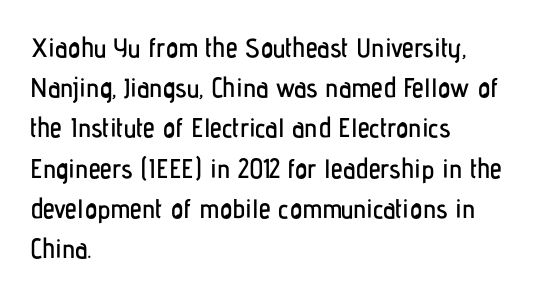
{"italic": "no", "underline": "no", "align": "left", "line_spacing": "normal", "line_spacing_ratio": 1.49, "letter_spacing": "normal", "letter_spacing_em": 0.0, "glyph_px": 27}
